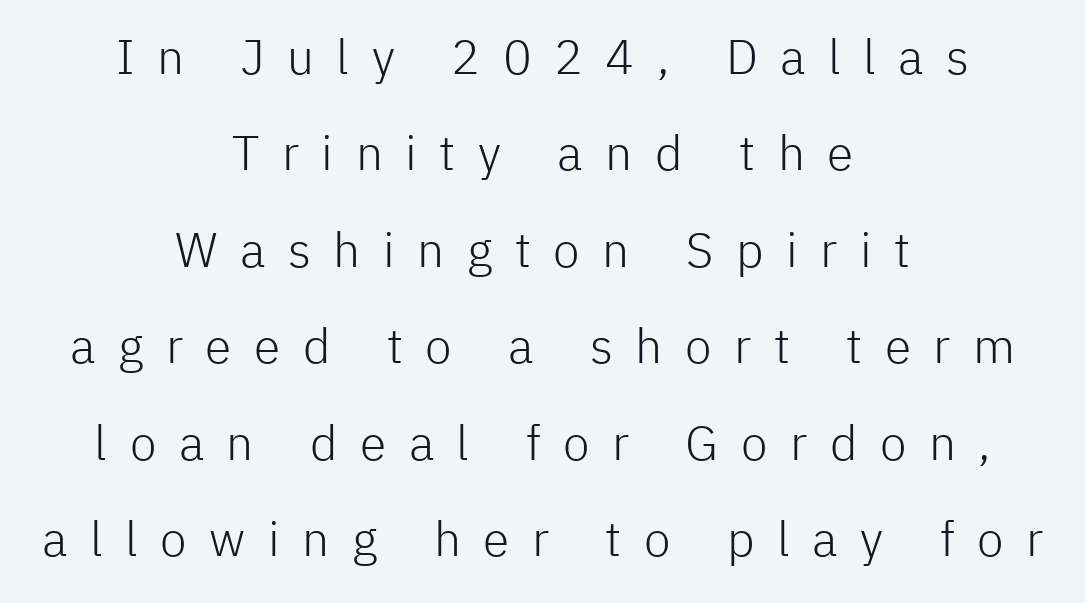
The image shows 48 px light sans-serif type, upright; set centered, loose line spacing (2.01x), unusually wide letter spacing (+0.47 em), not underlined; low stroke contrast and a medium x-height.
